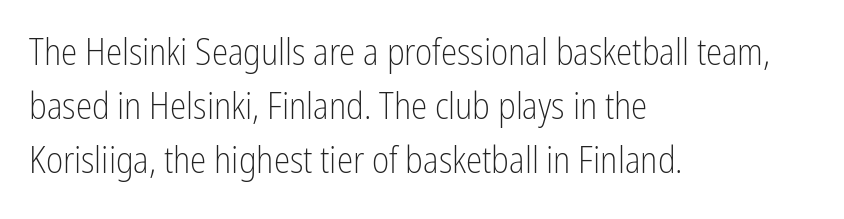
The characters display no serif detailing; their extremities are plain. A typesetter would call this zero additional tracking. The rendering uses a moderate line-height, typical for paragraphs. A bare baseline throughout the passage.
